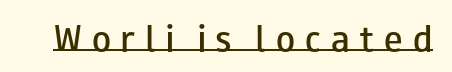
{"serif": "no", "italic": "no", "bold": "semi", "weight": "semibold", "width": "wide", "stroke_contrast": "low", "x_height": "small", "monospaced": "no", "underline": "yes", "letter_spacing": "wide", "letter_spacing_em": 0.32, "glyph_px": 31}
